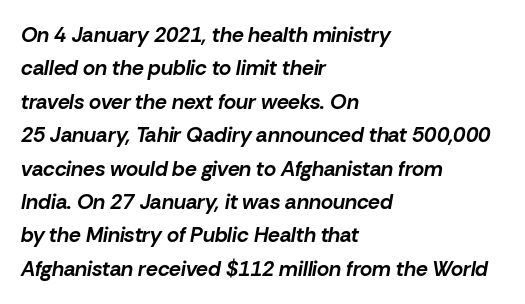
Q: Is the text bold? A: Yes.
Q: Is the text italic (slanted)? A: Yes, it leans right by about 10 degrees.
Q: Is the text underlined? A: No.
Q: How is the paragraph aligned? A: Left-aligned.
Q: Is the spacing between letters normal or unusually wide? A: Normal.
Q: Is the spacing between lines tight, normal or loose? A: Normal.
